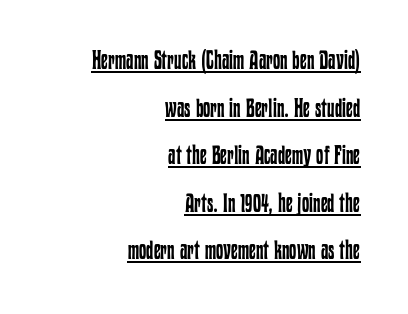
Q: Is the text bold? A: No.
Q: Is the text italic (slanted)? A: No, it is upright.
Q: Is the text underlined? A: Yes.
Q: How is the paragraph aligned? A: Right-aligned.
Q: Is the spacing between letters normal or unusually wide? A: Normal.
